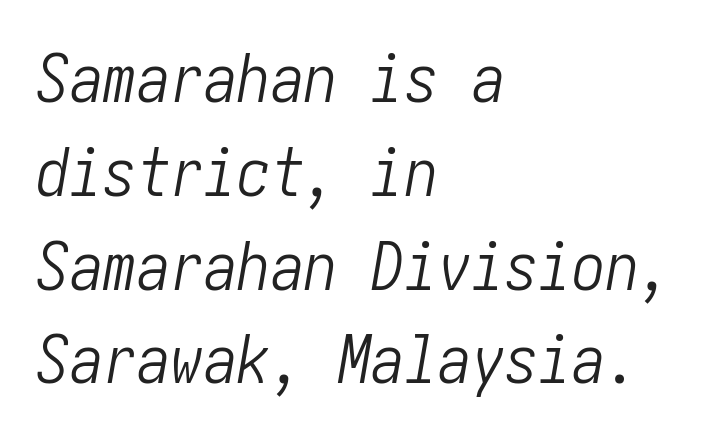
The image shows 67 px light, condensed type, italic (leaning right); set left-aligned, normal line spacing (1.4x), normal letter spacing, not underlined; low stroke contrast and a medium x-height.
